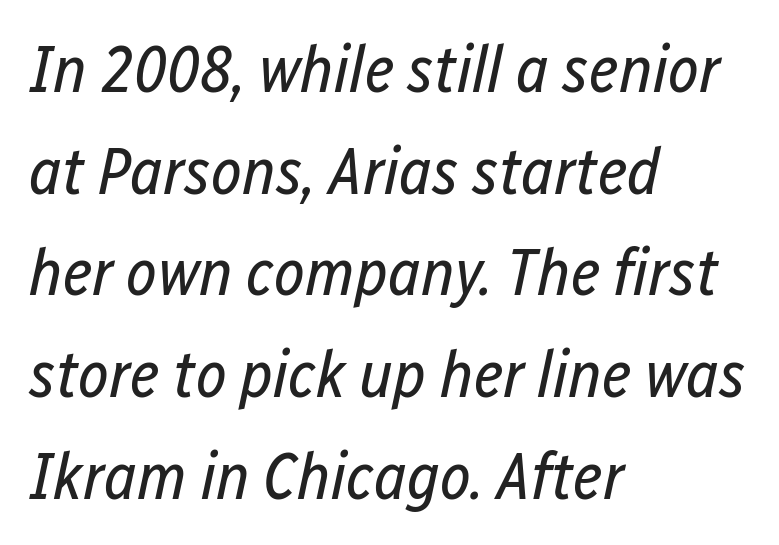
The type is set solid horizontally, with unmodified tracking. Note the varied advance widths — an 'i' is clearly narrower than an 'm'. Evenly set lines give the paragraph a standard silhouette. Is the type heavy? It reads as light-to-regular instead. Glance below the letters and you will spot only blank space. Designer's note — italics engaged.
